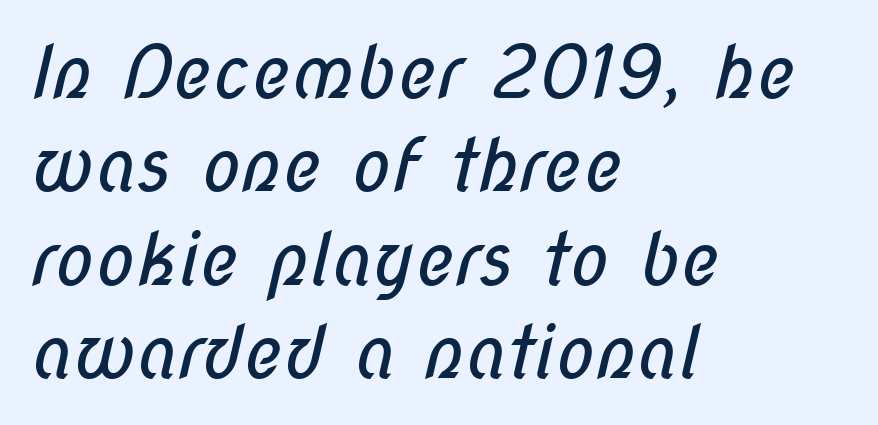
Caption: face not bold, strokes unweighted. You could not count columns in this text — the font is proportionally spaced. The characters display no serif detailing; their extremities are plain. Quick note: interline space is typical. If you drew a ruler down the left edge, every line would touch it.
